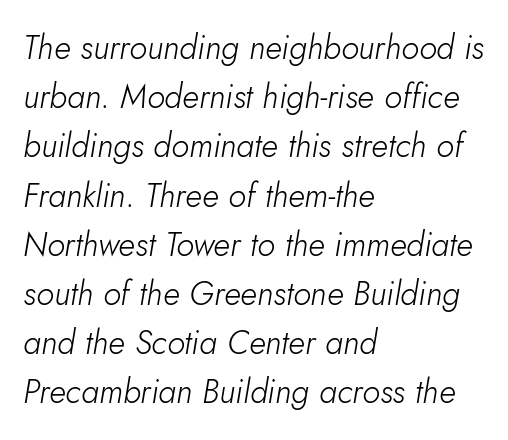
Left-aligned paragraph, ragged on the right. Quick note: italic. Beneath every word, the page is bare. The line-height multiplier appears to be the usual default. Compared with typical body copy, the letter spacing here is the same. The face used here is proportionally spaced, like ordinary book or web type.
